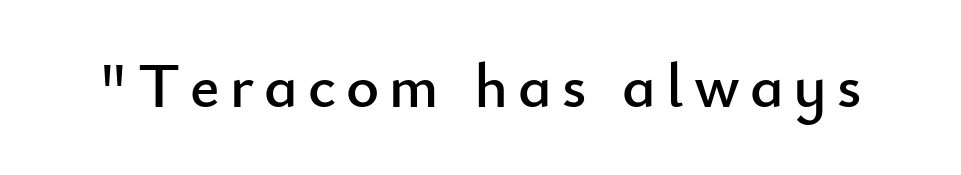
The image shows 63 px sans-serif type, upright; set not underlined; low stroke contrast and a small x-height.
